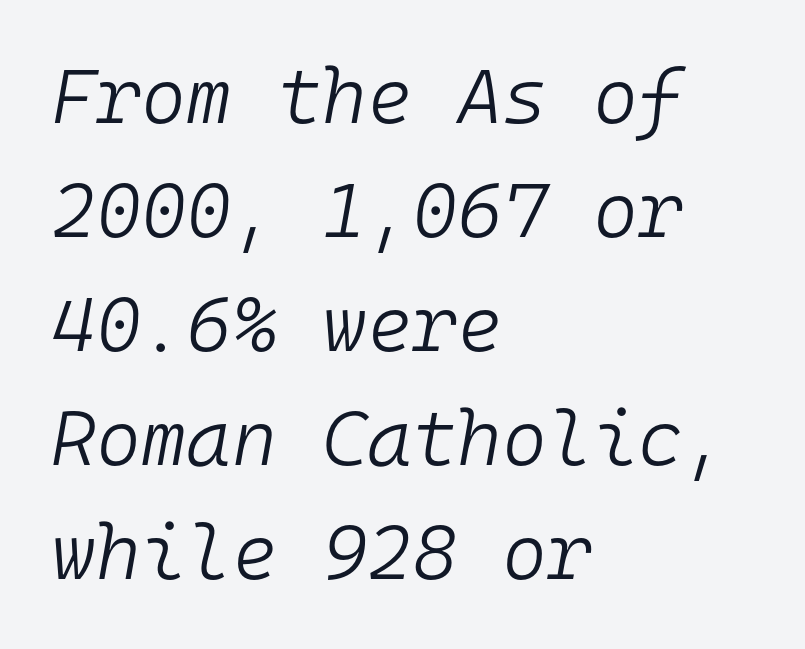
Q: Is the text bold? A: No.
Q: Is the text italic (slanted)? A: Yes, it leans right by about 10 degrees.
Q: Is the text underlined? A: No.
Q: How is the paragraph aligned? A: Left-aligned.
Q: Is the spacing between letters normal or unusually wide? A: Normal.
Q: Is the spacing between lines tight, normal or loose? A: Normal.
Q: Width (condensed, normal, or wide)? A: Normal.
Q: Stroke contrast? A: Low.
Q: x-height? A: Medium.
Q: Monospaced? A: Yes.
